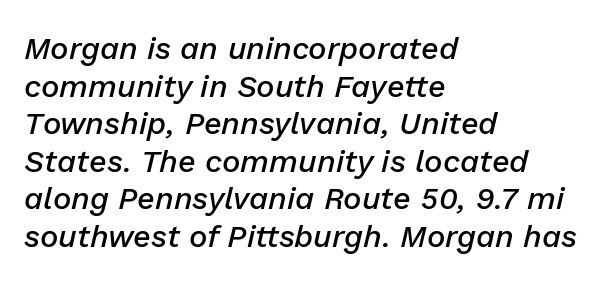
Yep, that's italic — everything's leaning. A classic flush-left, rag-right setting is used for this passage. Here the glyphs are tracked normally, forming tight word shapes. Is the type bold? Partly — it's a semibold, heavier than regular but not fully bold. Spacing verdict: proportional, widths tailored to each character.
